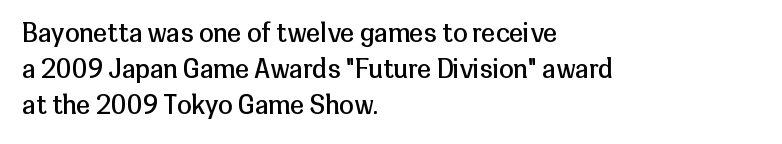
Teacher's note: observe the even left margin — that is flush-left alignment. Students, note that the glyphs here touch the page at normal intervals. Do the letters lean? They stand straight. Descenders hang freely into open space. Stem width sits at or under what a default text font uses.
